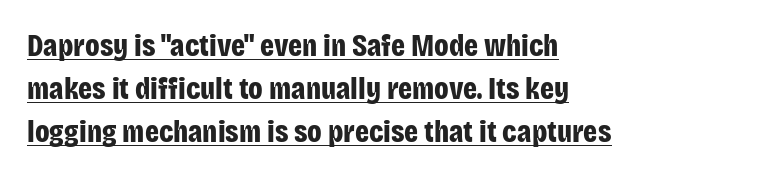
{"serif": "no", "italic": "no", "bold": "yes", "weight": "bold", "width": "condensed", "stroke_contrast": "low", "x_height": "large", "monospaced": "no", "underline": "yes", "align": "left", "line_spacing": "normal", "line_spacing_ratio": 1.39, "letter_spacing": "normal", "letter_spacing_em": 0.0, "glyph_px": 31}
